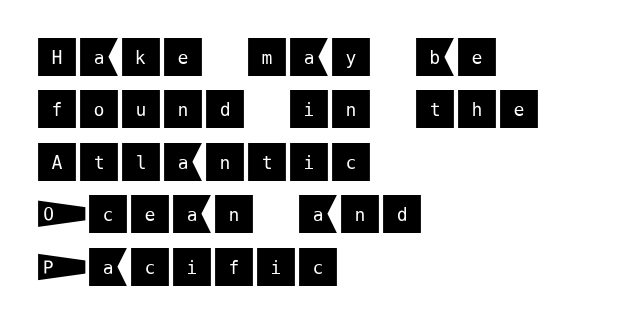
Do the letters lean? They stand straight. The passage shown has conventional tracking throughout. What kind of face is this? One without serifs — a sans. The compositor pushed each line to the left boundary.
